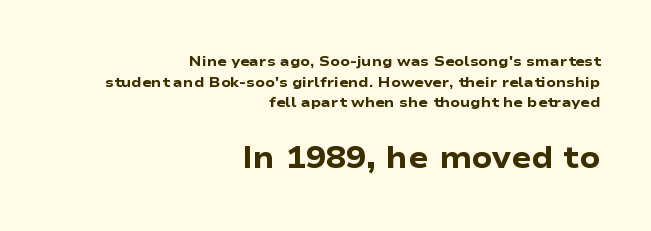
Q: Is the text bold? A: Yes.
Q: Is the text italic (slanted)? A: No, it is upright.
Q: Is the typeface a serif or a sans-serif typeface? A: Sans-serif.
Q: Is the text underlined? A: No.
Q: How is the paragraph aligned? A: Right-aligned.
Q: Is the spacing between letters normal or unusually wide? A: Normal.
Q: Is the spacing between lines tight, normal or loose? A: Normal.
Q: Which block of text is set in a larger size, the first (top) or the second (bottom)? A: The second (bottom) one.
Q: Width (condensed, normal, or wide)? A: Wide.
Q: Stroke contrast? A: Low.
Q: x-height? A: Medium.
Q: Monospaced? A: No.
